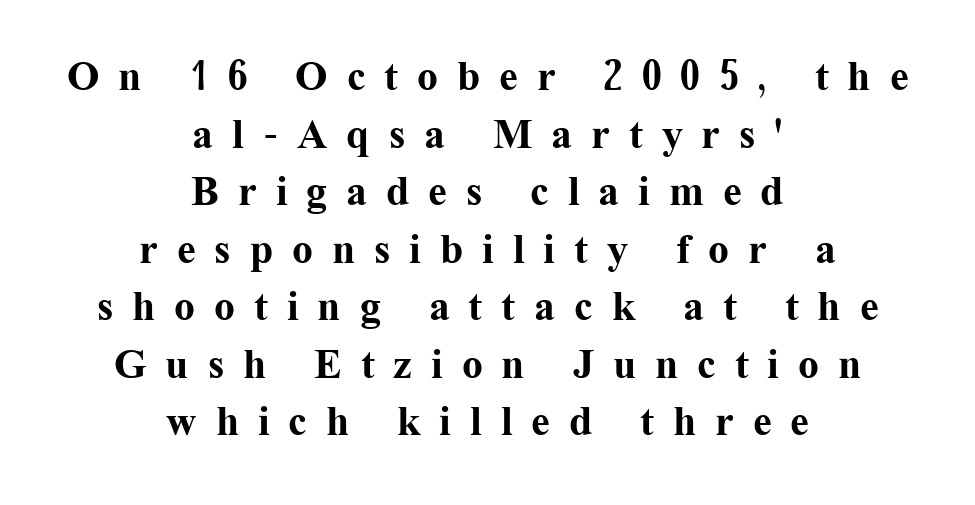
The whitespace from short lines is split evenly between both sides. Students, this is bold: see how much ink each stroke carries. Is this a sans? No — the strokes have serifs. Here the designer chose a conventional face with non-uniform glyph widths. Tracking here is generous; glyphs stand well apart from one another. If you drew a line through each stem, it would be perfectly vertical.
